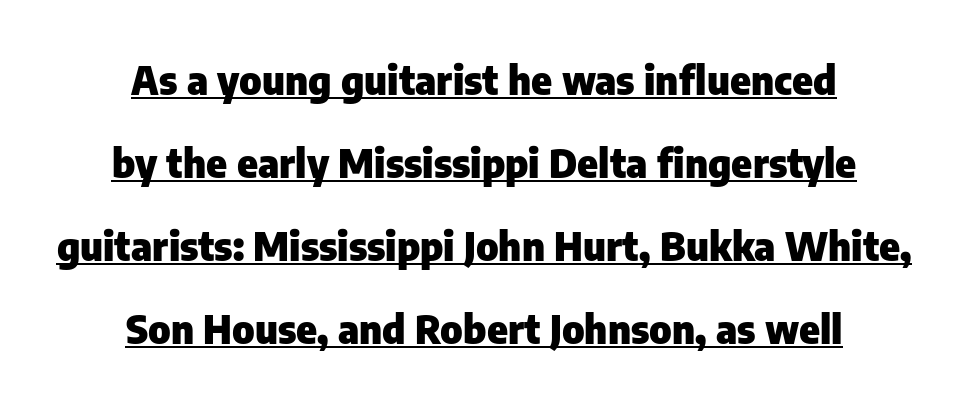
The image shows 39 px heavy sans-serif type, upright; set centered, loose line spacing (2.13x), normal letter spacing, underlined; low stroke contrast and a medium x-height.
